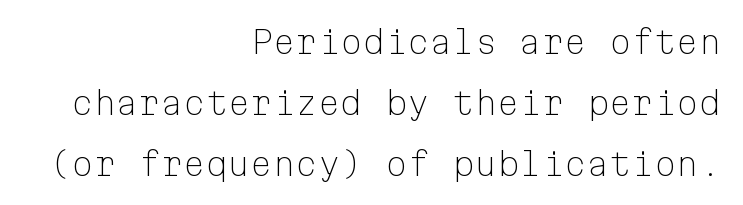
The image shows 32 px light sans-serif type, upright, monospaced; set right-aligned, loose line spacing (1.9x), normal letter spacing, not underlined; low stroke contrast and a medium x-height.
